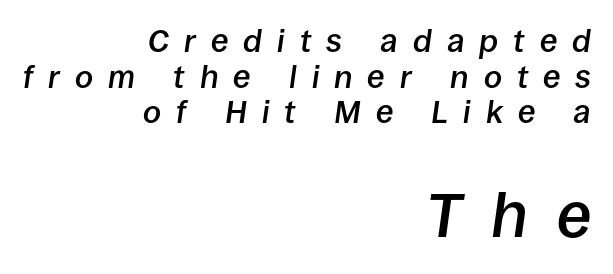
The image shows 63 px semibold type, italic (leaning right); set right-aligned, tight line spacing (1.11x), unusually wide letter spacing (+0.47 em), not underlined; the second (bottom) block is 1.97x larger; low stroke contrast and a large x-height.
